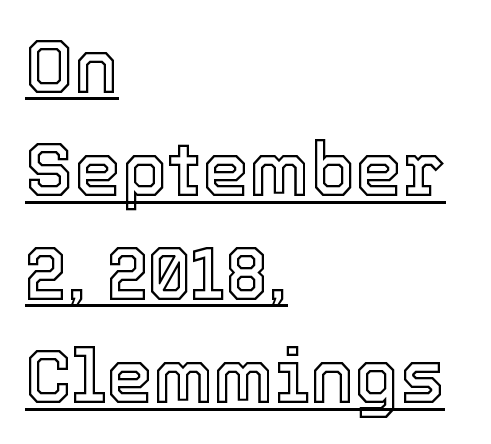
{"italic": "no", "width": "normal", "x_height": "medium", "monospaced": "no", "underline": "yes", "align": "left", "line_spacing": "normal", "line_spacing_ratio": 1.38, "letter_spacing": "normal", "letter_spacing_em": 0.0, "glyph_px": 75}
